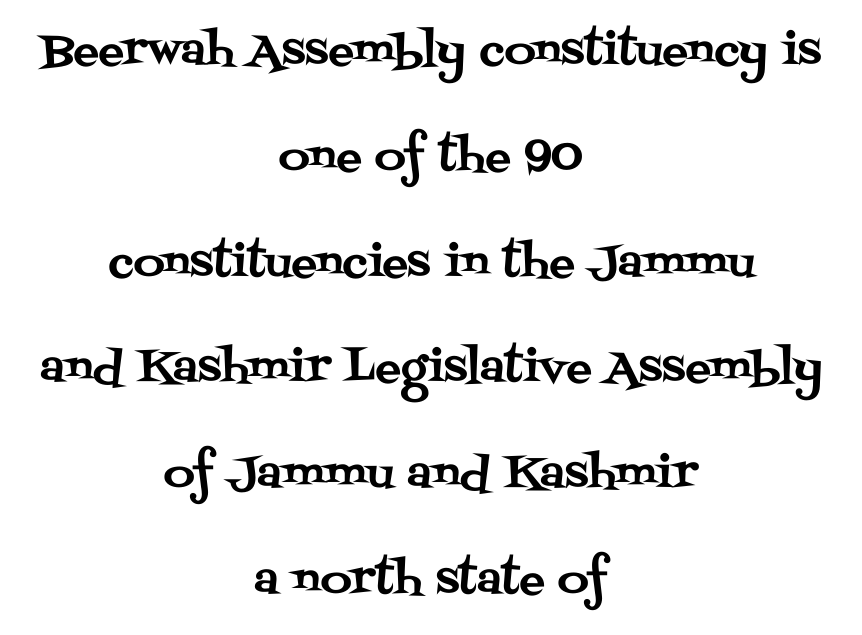
The image shows 43 px serif type, upright; set centered, loose line spacing (2.46x), normal letter spacing, not underlined; medium stroke contrast and a large x-height.
